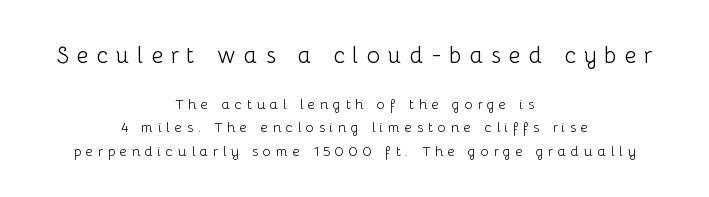
{"italic": "no", "bold": "no", "underline": "no", "align": "center", "line_spacing": "normal", "line_spacing_ratio": 1.67, "letter_spacing": "wide", "letter_spacing_em": 0.33, "larger_block": "first", "size_ratio": 1.64, "glyph_px": 23}
